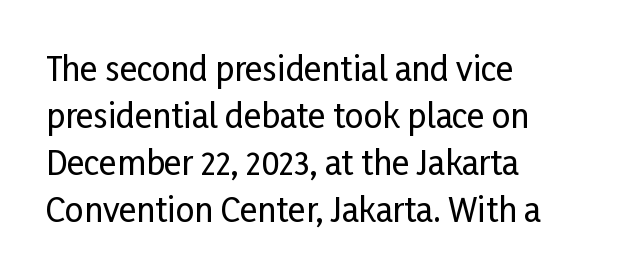
Q: Is the text italic (slanted)? A: No, it is upright.
Q: Is the typeface a serif or a sans-serif typeface? A: Sans-serif.
Q: Is the text underlined? A: No.
Q: How is the paragraph aligned? A: Left-aligned.
Q: Is the spacing between letters normal or unusually wide? A: Normal.
Q: Is the spacing between lines tight, normal or loose? A: Normal.
Q: Width (condensed, normal, or wide)? A: Condensed.
Q: Stroke contrast? A: Low.
Q: x-height? A: Medium.
Q: Monospaced? A: No.
